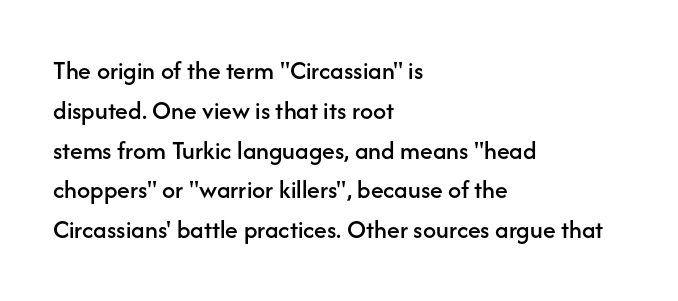
The image shows 26 px text type, upright; set left-aligned, normal line spacing (1.53x), normal letter spacing, not underlined.
